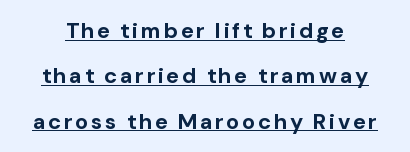
The image shows 22 px bold type, upright; set loose line spacing (2.06x), underlined.
